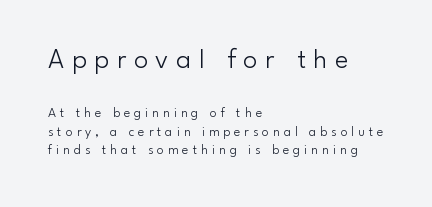
Q: Is the text bold? A: No.
Q: Is the text italic (slanted)? A: No, it is upright.
Q: Is the typeface a serif or a sans-serif typeface? A: Sans-serif.
Q: Is the text underlined? A: No.
Q: How is the paragraph aligned? A: Left-aligned.
Q: Is the spacing between letters normal or unusually wide? A: Unusually wide.
Q: Is the spacing between lines tight, normal or loose? A: Normal.
Q: Which block of text is set in a larger size, the first (top) or the second (bottom)? A: The first (top) one.
Q: Width (condensed, normal, or wide)? A: Normal.
Q: Stroke contrast? A: Low.
Q: x-height? A: Small.
Q: Monospaced? A: No.
